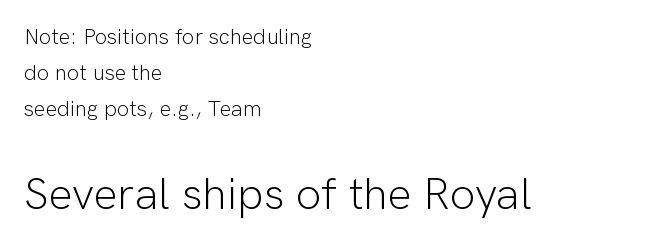
Q: Is the text bold? A: No.
Q: Is the text italic (slanted)? A: No, it is upright.
Q: Is the typeface a serif or a sans-serif typeface? A: Sans-serif.
Q: Is the text underlined? A: No.
Q: How is the paragraph aligned? A: Left-aligned.
Q: Is the spacing between letters normal or unusually wide? A: Normal.
Q: Is the spacing between lines tight, normal or loose? A: Normal.
Q: Which block of text is set in a larger size, the first (top) or the second (bottom)? A: The second (bottom) one.
Q: Width (condensed, normal, or wide)? A: Normal.
Q: Stroke contrast? A: Low.
Q: x-height? A: Medium.
Q: Monospaced? A: No.
